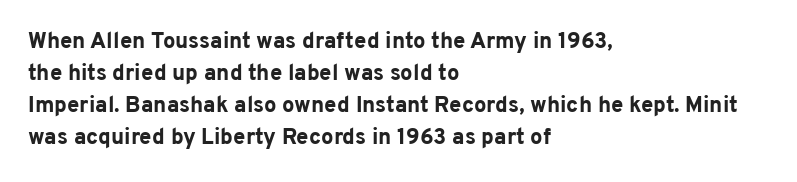
These lines were composed using upright roman letters. Bare-footed words on every line. The vertical gap from one line to the next is medium. Leftover space on each line is placed entirely after the last word. The line texture is even and compact thanks to regular tracking.
